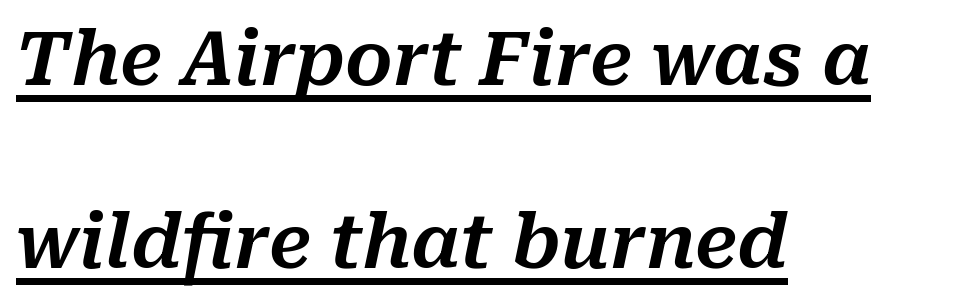
The image shows 74 px text type, italic (leaning right); set left-aligned, loose line spacing (2.47x), normal letter spacing, underlined; medium stroke contrast and a medium x-height.
